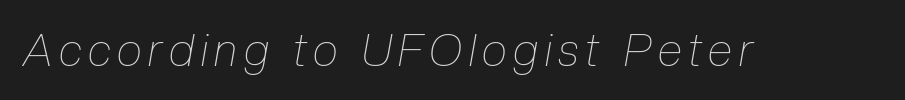
{"italic": "yes", "lean": "right", "slant_degrees": 10, "bold": "no", "weight": "thin", "width": "condensed", "stroke_contrast": "low", "x_height": "medium", "monospaced": "no", "underline": "no", "glyph_px": 45}
